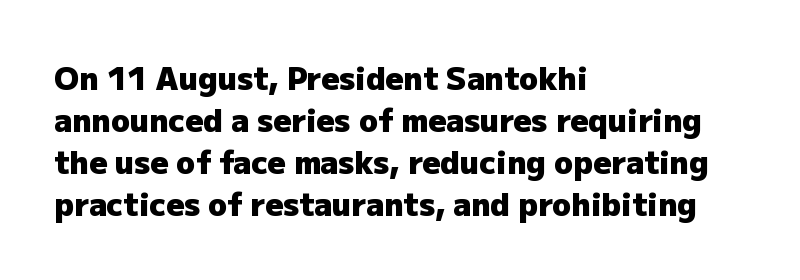
Q: Is the text bold? A: Yes.
Q: Is the text italic (slanted)? A: No, it is upright.
Q: Is the typeface a serif or a sans-serif typeface? A: Sans-serif.
Q: Is the text underlined? A: No.
Q: How is the paragraph aligned? A: Left-aligned.
Q: Is the spacing between letters normal or unusually wide? A: Normal.
Q: Is the spacing between lines tight, normal or loose? A: Normal.
Q: Width (condensed, normal, or wide)? A: Normal.
Q: Stroke contrast? A: Low.
Q: x-height? A: Medium.
Q: Monospaced? A: No.
